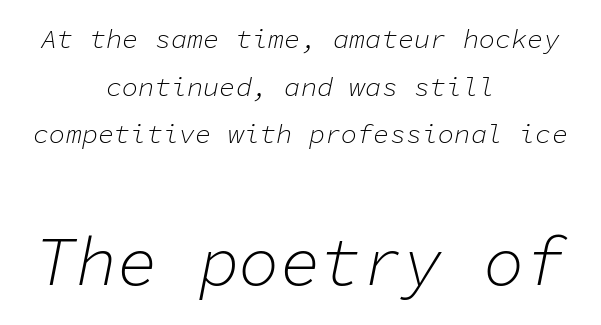
Q: Is the text bold? A: No.
Q: Is the text italic (slanted)? A: Yes, it leans right by about 11 degrees.
Q: Is the text underlined? A: No.
Q: How is the paragraph aligned? A: Centered.
Q: Is the spacing between letters normal or unusually wide? A: Normal.
Q: Which block of text is set in a larger size, the first (top) or the second (bottom)? A: The second (bottom) one.
Q: Width (condensed, normal, or wide)? A: Normal.
Q: Stroke contrast? A: Low.
Q: x-height? A: Medium.
Q: Monospaced? A: Yes.
